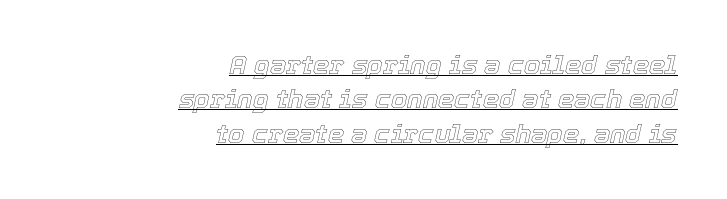
The image shows 26 px text type, italic (leaning right); set right-aligned, normal line spacing (1.32x), normal letter spacing, underlined.
